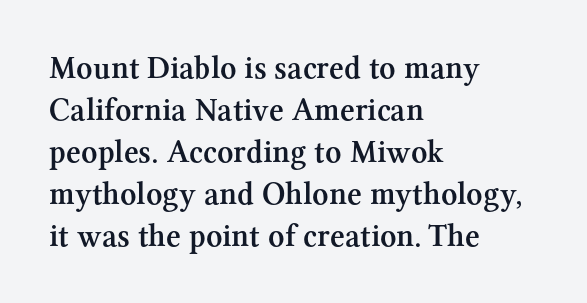
The image shows 32 px semibold serif type, upright; set left-aligned, normal line spacing (1.31x), normal letter spacing, not underlined; medium stroke contrast and a medium x-height.
